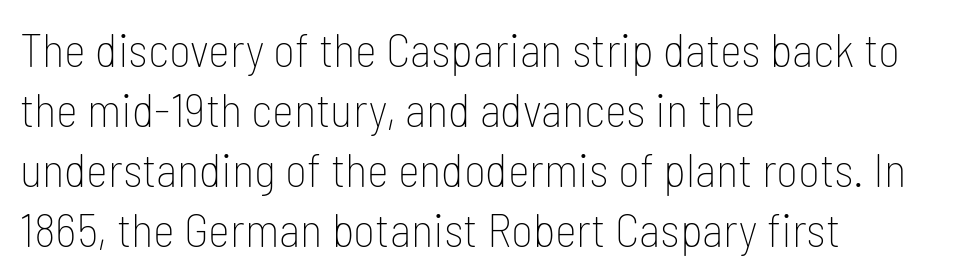
{"serif": "no", "italic": "no", "bold": "no", "weight": "thin", "width": "condensed", "stroke_contrast": "low", "x_height": "medium", "monospaced": "no", "underline": "no", "align": "left", "line_spacing": "normal", "line_spacing_ratio": 1.28, "letter_spacing": "normal", "letter_spacing_em": 0.0, "glyph_px": 47}
